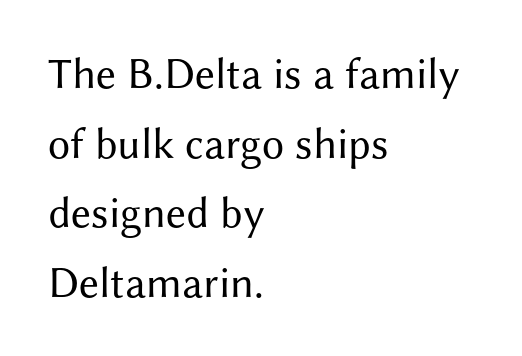
The image shows 44 px regular-weight sans-serif type, upright; set left-aligned, normal line spacing (1.58x), normal letter spacing, not underlined; medium stroke contrast and a medium x-height.
